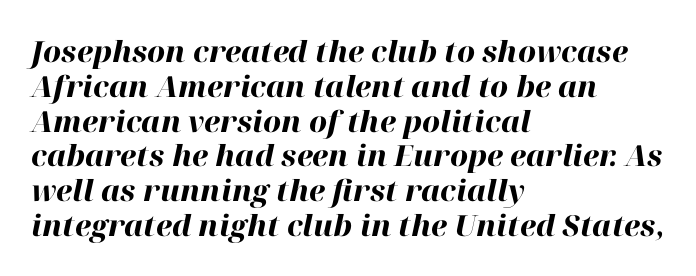
The image shows 29 px heavy type, italic (leaning right); set left-aligned, line spacing 1.2x, normal letter spacing, not underlined; high stroke contrast and a medium x-height.
